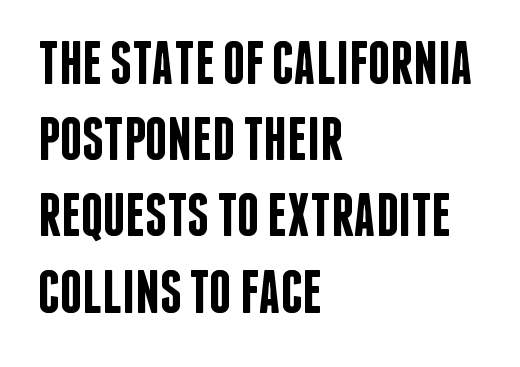
Does extra space separate the letters? No, they use regular spacing. I'd call this a sans setting — the letters go barefoot. How would I describe the line gaps? Plain and ordinary. Do the letters lean? They stand straight.
